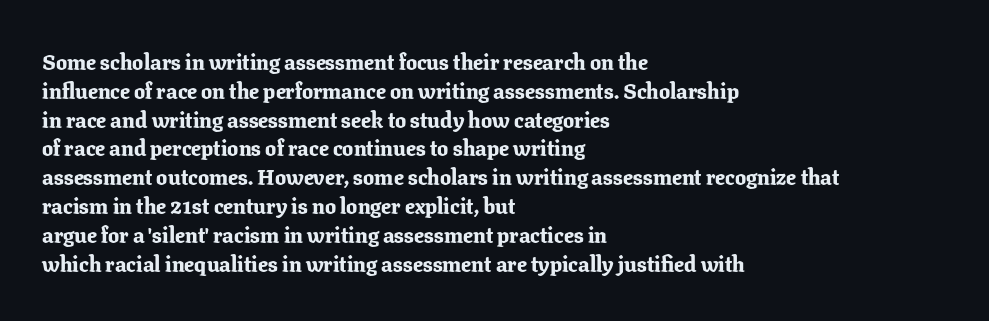
The rows are spaced the way most documents space them. Its strokes are broad and dark, the hallmark of bold type. Posture: upright roman. A bare baseline throughout the passage.
